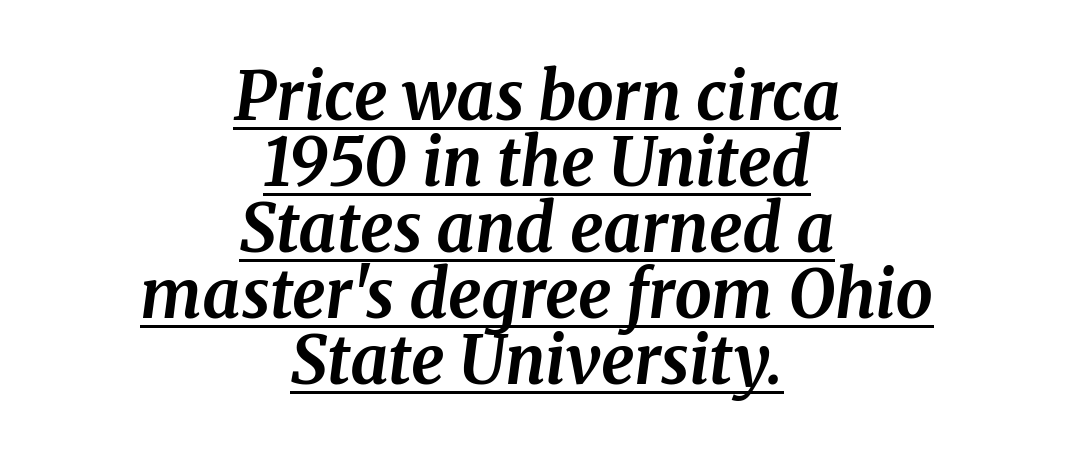
{"serif": "yes", "italic": "yes", "lean": "right", "slant_degrees": 8, "bold": "yes", "weight": "bold", "width": "normal", "stroke_contrast": "medium", "x_height": "medium", "monospaced": "no", "underline": "yes", "align": "center", "line_spacing": "tight", "line_spacing_ratio": 1.0, "letter_spacing": "normal", "letter_spacing_em": 0.0, "glyph_px": 66}
